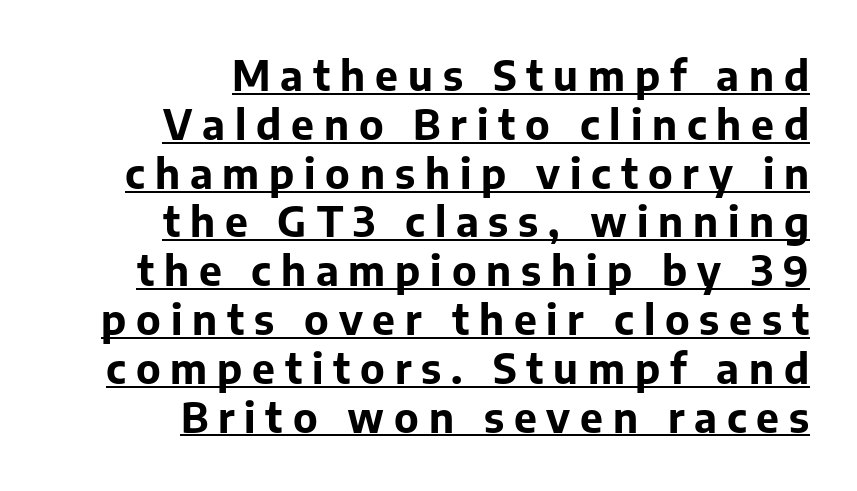
The image shows 41 px bold sans-serif type, upright; set right-aligned, line spacing 1.19x, unusually wide letter spacing (+0.24 em), underlined; low stroke contrast and a medium x-height.
